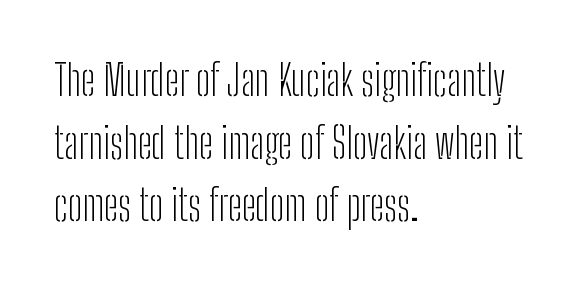
Q: Is the text bold? A: No.
Q: Is the text italic (slanted)? A: No, it is upright.
Q: Is the typeface a serif or a sans-serif typeface? A: Sans-serif.
Q: Is the text underlined? A: No.
Q: How is the paragraph aligned? A: Left-aligned.
Q: Is the spacing between letters normal or unusually wide? A: Normal.
Q: Is the spacing between lines tight, normal or loose? A: Normal.
Q: Width (condensed, normal, or wide)? A: Condensed.
Q: Stroke contrast? A: Low.
Q: x-height? A: Medium.
Q: Monospaced? A: No.
